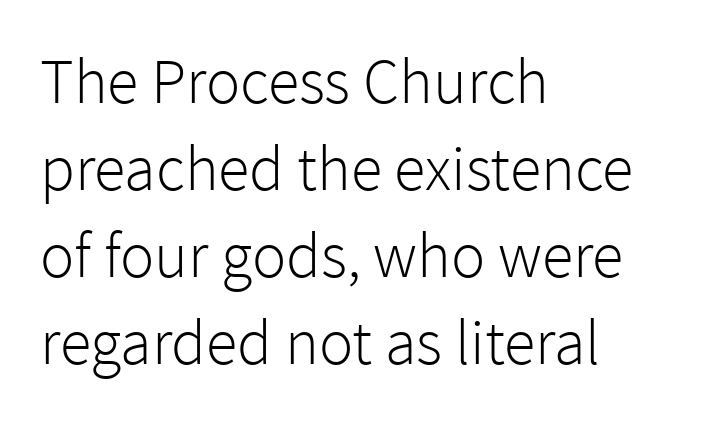
{"serif": "no", "italic": "no", "bold": "no", "weight": "light", "width": "normal", "x_height": "medium", "monospaced": "no", "underline": "no", "align": "left", "line_spacing": "normal", "line_spacing_ratio": 1.36, "letter_spacing": "normal", "letter_spacing_em": 0.0, "glyph_px": 64}
